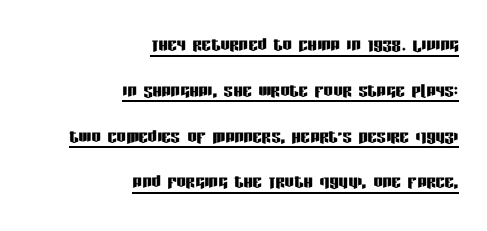
The text block is weighted toward the right margin, trailing off unevenly leftward. Glyph-to-glyph distance matches everyday printed text. One glance says open: line gaps are wider than usual. Every word sits above its own underline. The specimen reads as upright at a glance.
